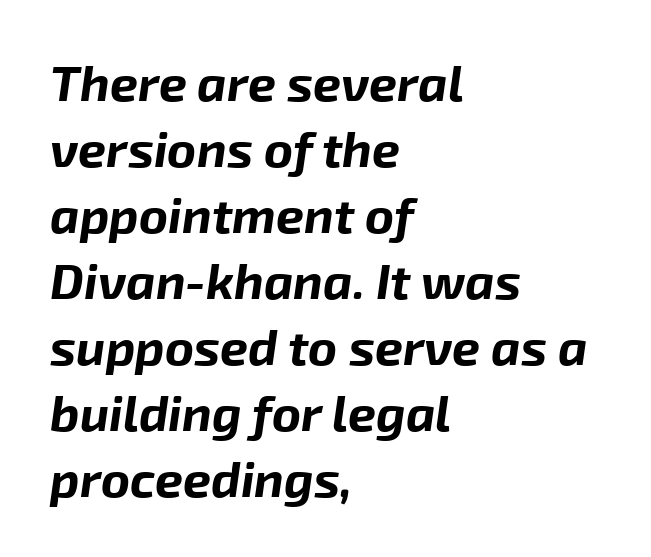
Q: Is the text bold? A: Yes.
Q: Is the text italic (slanted)? A: Yes, it leans right by about 8 degrees.
Q: Is the text underlined? A: No.
Q: How is the paragraph aligned? A: Left-aligned.
Q: Is the spacing between letters normal or unusually wide? A: Normal.
Q: Is the spacing between lines tight, normal or loose? A: Normal.
Q: Width (condensed, normal, or wide)? A: Normal.
Q: Stroke contrast? A: Low.
Q: x-height? A: Medium.
Q: Monospaced? A: No.
